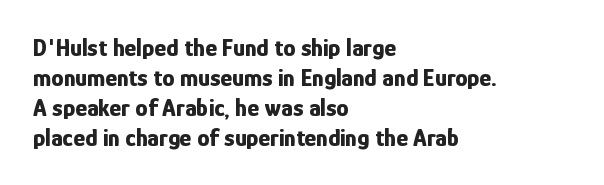
Q: Is the text bold? A: Yes.
Q: Is the text italic (slanted)? A: No, it is upright.
Q: Is the text underlined? A: No.
Q: How is the paragraph aligned? A: Left-aligned.
Q: Is the spacing between letters normal or unusually wide? A: Normal.
